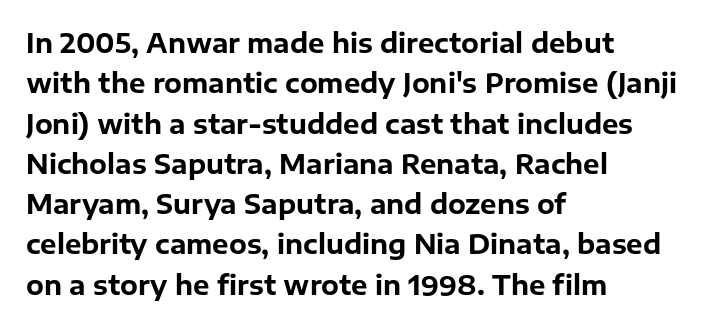
The image shows 26 px bold type, upright; set left-aligned, normal line spacing (1.55x), normal letter spacing, not underlined.
